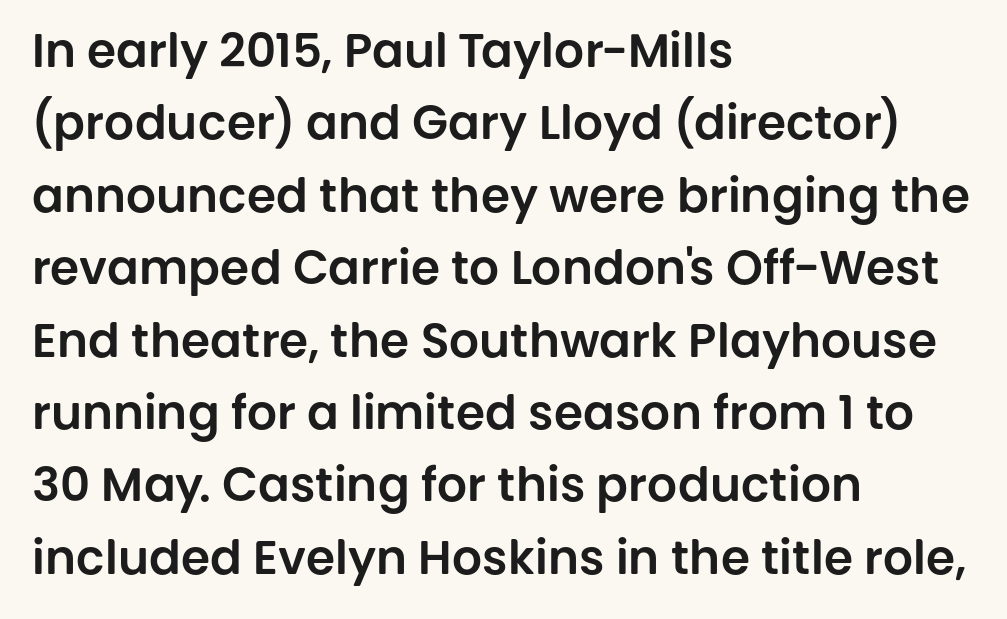
Q: Is the text italic (slanted)? A: No, it is upright.
Q: Is the typeface a serif or a sans-serif typeface? A: Sans-serif.
Q: Is the text underlined? A: No.
Q: How is the paragraph aligned? A: Left-aligned.
Q: Is the spacing between letters normal or unusually wide? A: Normal.
Q: Is the spacing between lines tight, normal or loose? A: Normal.
Q: Width (condensed, normal, or wide)? A: Normal.
Q: Stroke contrast? A: Low.
Q: x-height? A: Large.
Q: Monospaced? A: No.
